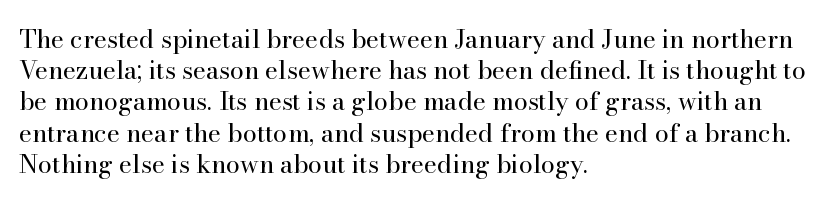
The image shows 25 px text type, upright; set left-aligned, normal line spacing (1.25x), normal letter spacing, not underlined.
